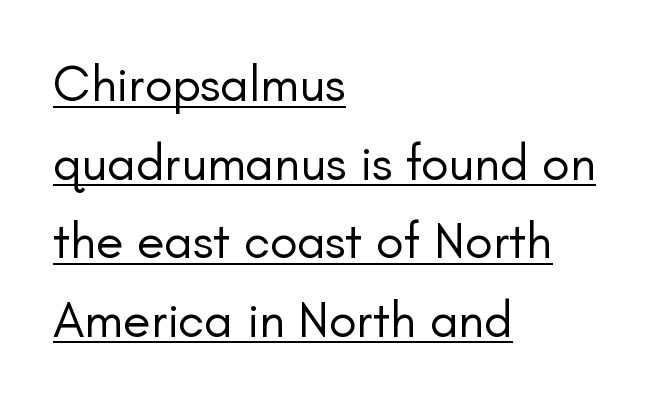
Q: Is the text bold? A: No.
Q: Is the text italic (slanted)? A: No, it is upright.
Q: Is the typeface a serif or a sans-serif typeface? A: Sans-serif.
Q: Is the text underlined? A: Yes.
Q: How is the paragraph aligned? A: Left-aligned.
Q: Is the spacing between letters normal or unusually wide? A: Normal.
Q: Is the spacing between lines tight, normal or loose? A: Normal.
Q: Width (condensed, normal, or wide)? A: Normal.
Q: Stroke contrast? A: Low.
Q: x-height? A: Small.
Q: Monospaced? A: No.
